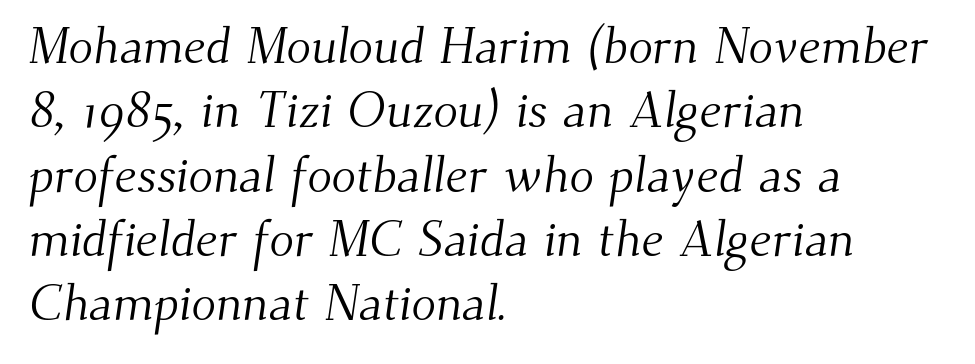
{"serif": "yes", "bold": "no", "weight": "light", "width": "normal", "stroke_contrast": "medium", "x_height": "small", "monospaced": "no", "underline": "no", "align": "left", "line_spacing": "normal", "line_spacing_ratio": 1.26, "letter_spacing": "normal", "letter_spacing_em": 0.0, "glyph_px": 51}
